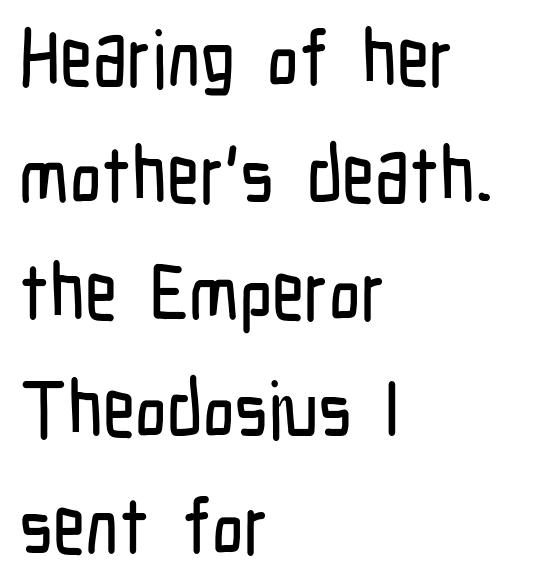
{"serif": "no", "italic": "no", "width": "condensed", "stroke_contrast": "low", "x_height": "medium", "monospaced": "no", "underline": "no", "align": "left", "line_spacing": "normal", "line_spacing_ratio": 1.48, "letter_spacing": "normal", "letter_spacing_em": 0.0, "glyph_px": 79}
